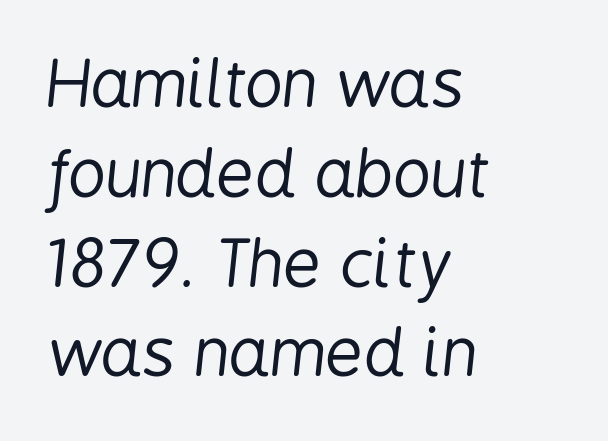
The image shows 66 px regular-weight, condensed type, italic (leaning right); set left-aligned, normal line spacing (1.36x), normal letter spacing, not underlined; low stroke contrast and a medium x-height.
